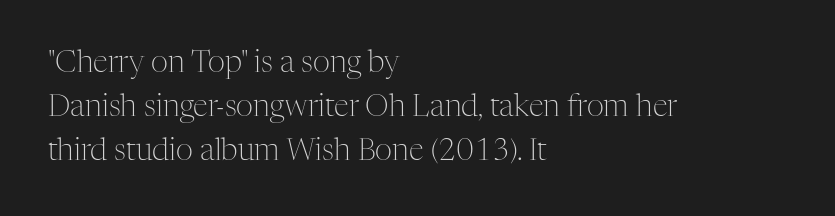
Q: Is the text bold? A: No.
Q: Is the text italic (slanted)? A: No, it is upright.
Q: Is the typeface a serif or a sans-serif typeface? A: Serif.
Q: Is the text underlined? A: No.
Q: How is the paragraph aligned? A: Left-aligned.
Q: Is the spacing between letters normal or unusually wide? A: Normal.
Q: Is the spacing between lines tight, normal or loose? A: Normal.
Q: Width (condensed, normal, or wide)? A: Normal.
Q: Stroke contrast? A: Medium.
Q: x-height? A: Medium.
Q: Monospaced? A: No.
